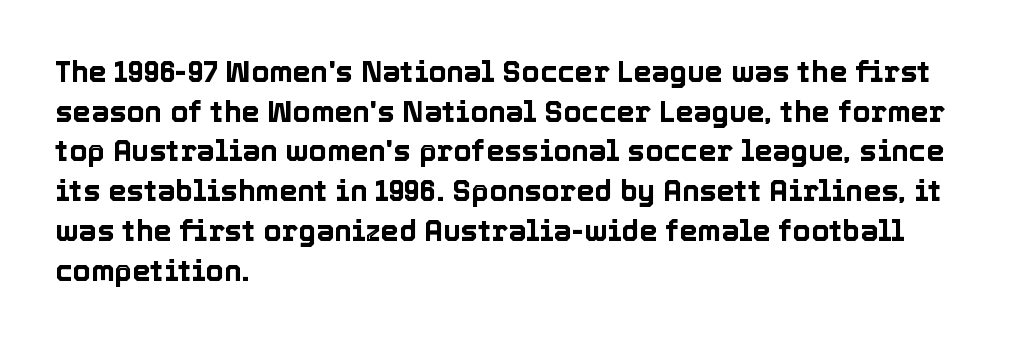
{"italic": "no", "width": "normal", "x_height": "medium", "monospaced": "no", "underline": "no", "align": "left", "line_spacing": "normal", "line_spacing_ratio": 1.37, "letter_spacing": "normal", "letter_spacing_em": 0.0, "glyph_px": 29}
